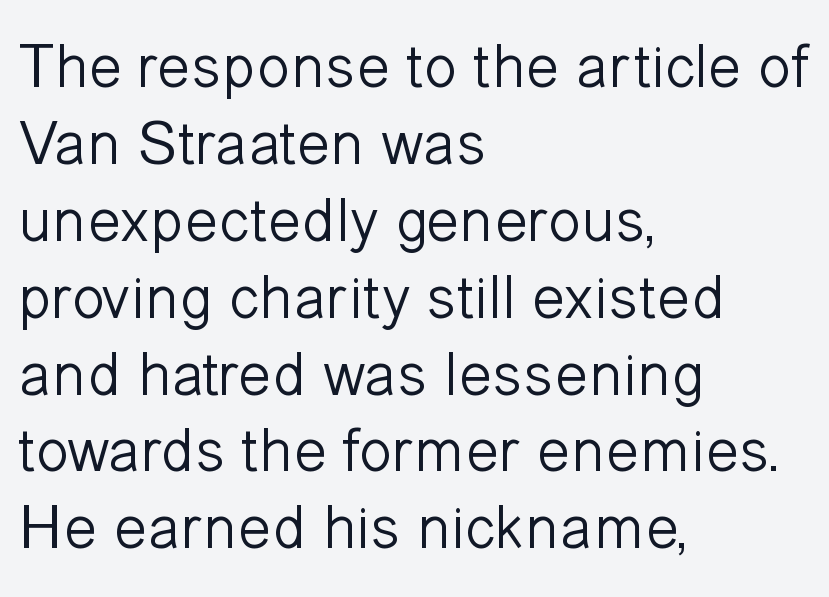
The face used here is proportionally spaced, like ordinary book or web type. Letters have the restrained weight of plain body copy at most. To sum up the face: it is a sans, with no serifs. A classic flush-left, rag-right setting is used for this passage. Decoration check: the copy has no underline. Each word holds together tightly as a unit, with standard inter-letter gaps.
